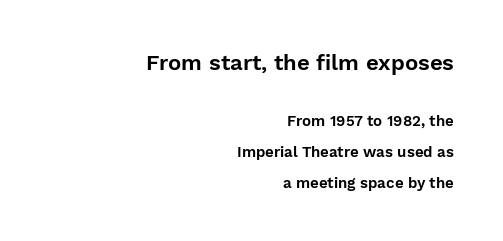
Underline: absent. The upper block of text is set noticeably larger than the block beneath it. Tall strokes in this sample are plumb rather than angled. Teacher's note: observe the even right margin — that is flush-right alignment. A typesetter would call this zero additional tracking.
